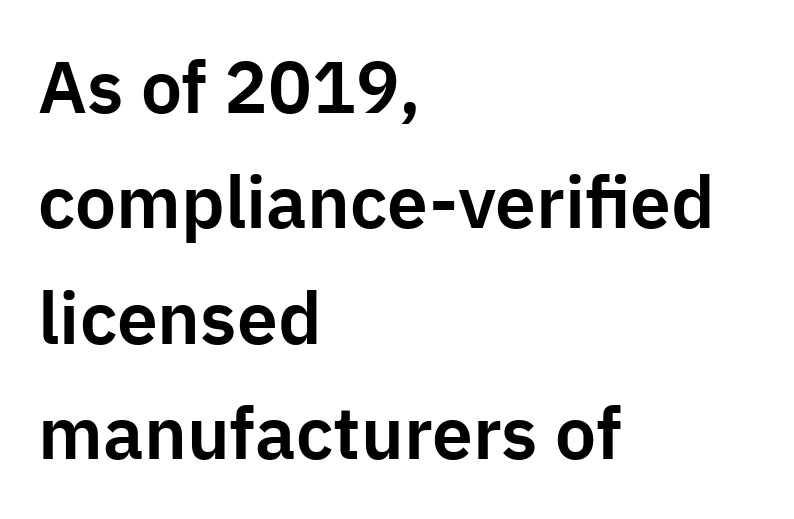
{"serif": "no", "italic": "no", "width": "normal", "stroke_contrast": "low", "x_height": "medium", "monospaced": "no", "underline": "no", "align": "left", "line_spacing": "normal", "line_spacing_ratio": 1.58, "letter_spacing": "normal", "letter_spacing_em": 0.0, "glyph_px": 73}
